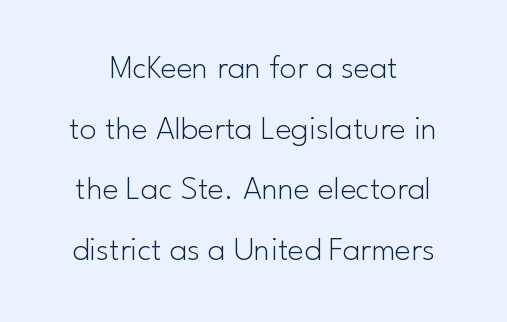
The image shows 34 px light sans-serif type, upright; set centered, line spacing 1.78x, normal letter spacing, not underlined; low stroke contrast and a small x-height.
